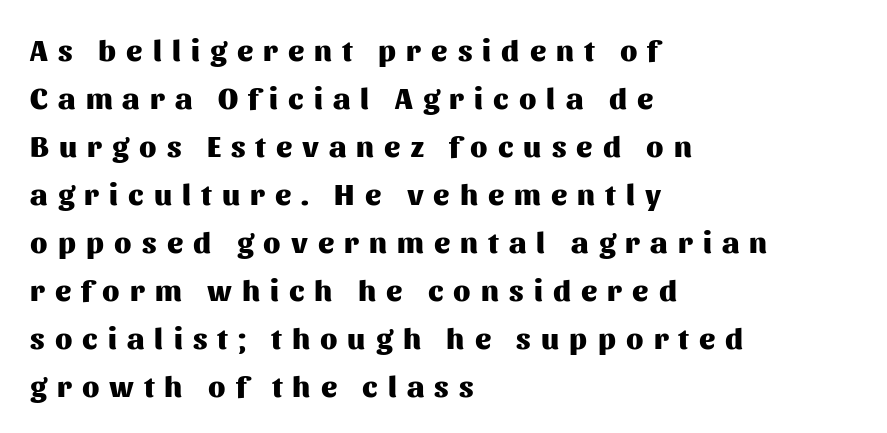
{"serif": "no", "italic": "no", "bold": "yes", "weight": "heavy", "width": "normal", "stroke_contrast": "medium", "x_height": "medium", "monospaced": "no", "underline": "no", "align": "left", "line_spacing": "normal", "line_spacing_ratio": 1.6, "letter_spacing": "wide", "letter_spacing_em": 0.34, "glyph_px": 30}
